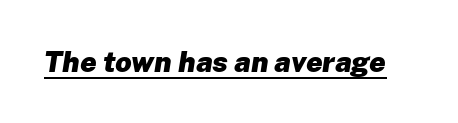
Q: Is the text bold? A: Yes.
Q: Is the text italic (slanted)? A: Yes, it leans right by about 8 degrees.
Q: Is the text underlined? A: Yes.
Q: Is the spacing between letters normal or unusually wide? A: Normal.
Q: Width (condensed, normal, or wide)? A: Normal.
Q: Stroke contrast? A: Low.
Q: x-height? A: Medium.
Q: Monospaced? A: No.
